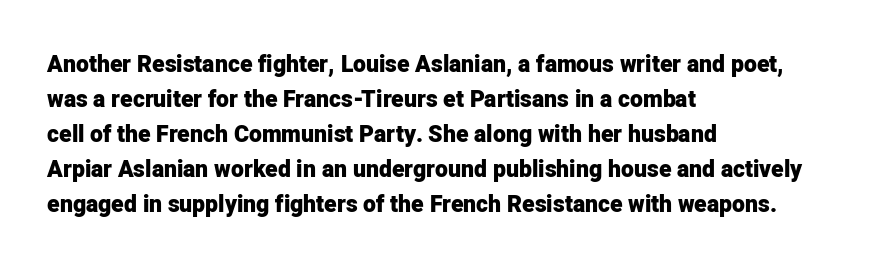
{"italic": "no", "bold": "yes", "underline": "no", "align": "left", "line_spacing": "normal", "line_spacing_ratio": 1.52, "letter_spacing": "normal", "letter_spacing_em": 0.0, "glyph_px": 23}
